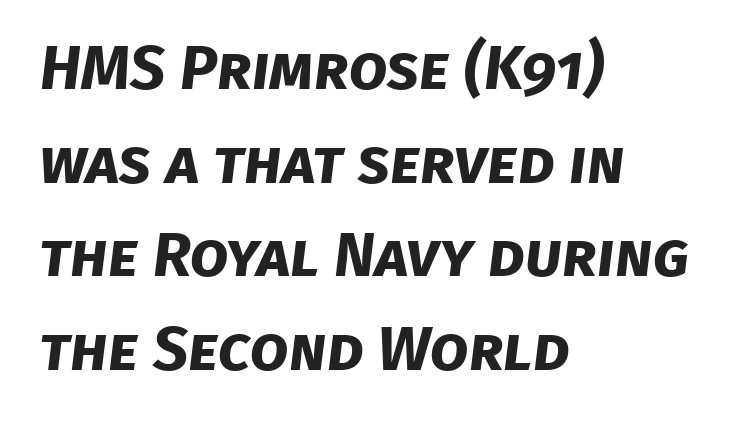
The image shows 62 px bold sans-serif type; set left-aligned, normal line spacing (1.51x), normal letter spacing, not underlined; low stroke contrast and a large x-height.
